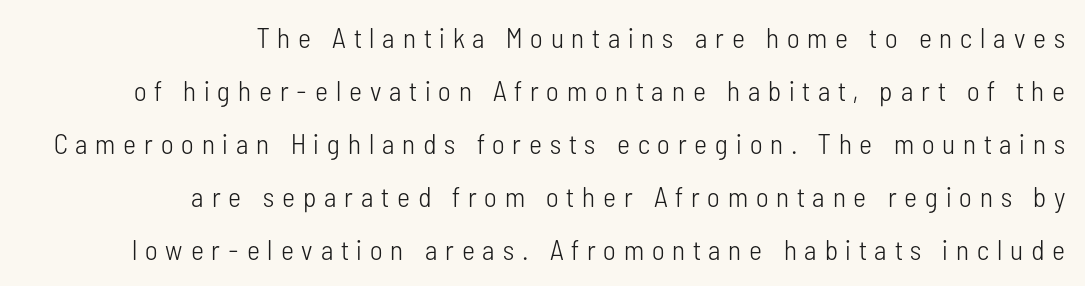
Q: Is the text bold? A: No.
Q: Is the text italic (slanted)? A: No, it is upright.
Q: Is the typeface a serif or a sans-serif typeface? A: Sans-serif.
Q: Is the text underlined? A: No.
Q: How is the paragraph aligned? A: Right-aligned.
Q: Is the spacing between letters normal or unusually wide? A: Unusually wide.
Q: Width (condensed, normal, or wide)? A: Condensed.
Q: Stroke contrast? A: Low.
Q: x-height? A: Medium.
Q: Monospaced? A: No.
